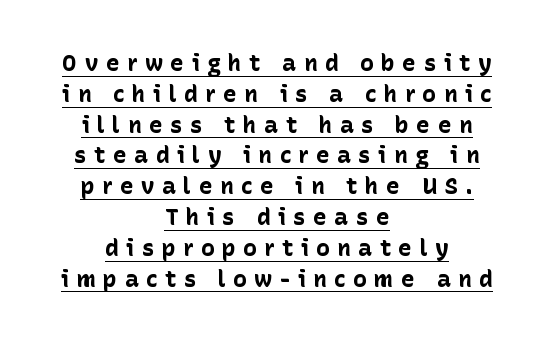
Q: Is the text bold? A: Yes.
Q: Is the text italic (slanted)? A: No, it is upright.
Q: Is the text underlined? A: Yes.
Q: How is the paragraph aligned? A: Centered.
Q: Is the spacing between letters normal or unusually wide? A: Unusually wide.
Q: Is the spacing between lines tight, normal or loose? A: Normal.
